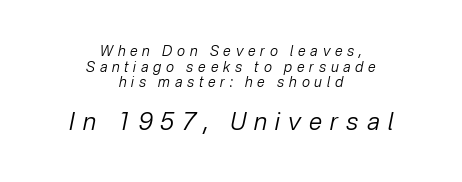
{"italic": "yes", "lean": "right", "slant_degrees": 12, "bold": "no", "underline": "no", "align": "center", "line_spacing": "tight", "line_spacing_ratio": 1.12, "letter_spacing": "wide", "letter_spacing_em": 0.34, "larger_block": "second", "size_ratio": 1.71, "glyph_px": 24}
